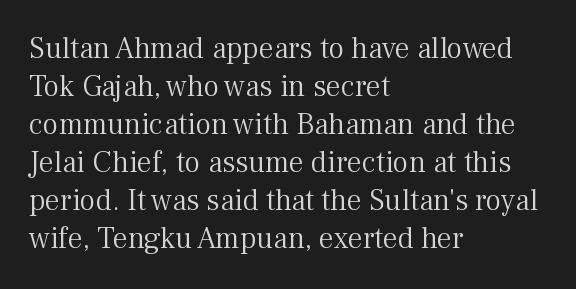
The lines in this sample share a left origin and differ only in where they stop. These glyphs show unthickened strokes, regular width or finer. Look at the bottom of the vertical strokes: they flare into serifs here. Vertical spacing — default. Inter-character spacing is left at the font's built-in metrics. These lines are rendered in a variable-pitch font.
